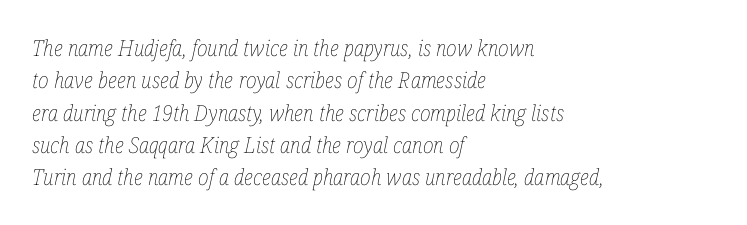
Caption: standard tracking, unaltered. Slant detected: the letters are inclined. Layout note: lines flush left. Has an underline been added? It has not. A quiet, ordinary-to-light weight characterises the typeface. Vertically, the passage feels balanced, rows spaced as you'd expect.
